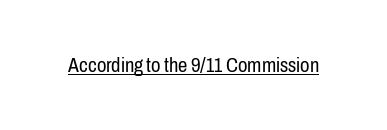
Q: Is the text bold? A: No.
Q: Is the text italic (slanted)? A: No, it is upright.
Q: Is the text underlined? A: Yes.
Q: Is the spacing between letters normal or unusually wide? A: Normal.
